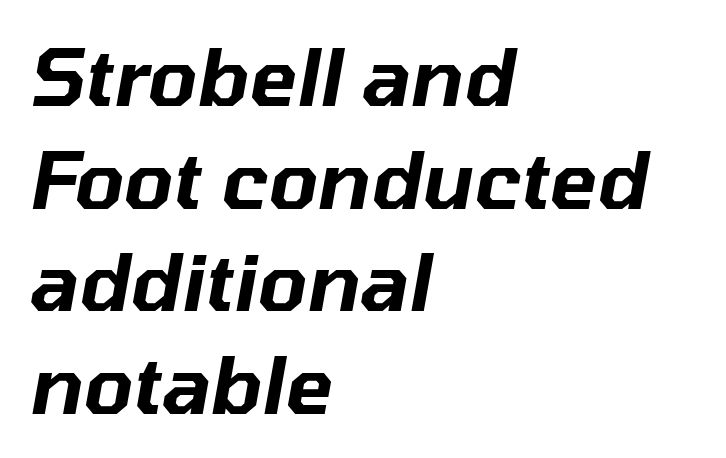
The image shows 79 px text type, italic (leaning right); set left-aligned, normal line spacing (1.3x), normal letter spacing, not underlined; low stroke contrast and a medium x-height.
